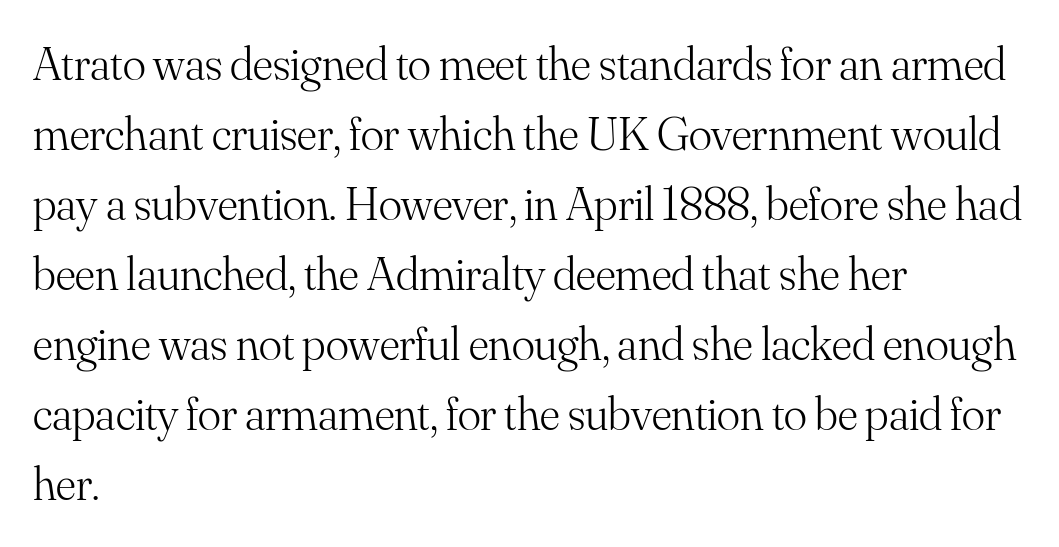
Q: Is the text bold? A: No.
Q: Is the text italic (slanted)? A: No, it is upright.
Q: Is the typeface a serif or a sans-serif typeface? A: Serif.
Q: Is the text underlined? A: No.
Q: How is the paragraph aligned? A: Left-aligned.
Q: Is the spacing between letters normal or unusually wide? A: Normal.
Q: Is the spacing between lines tight, normal or loose? A: Normal.
Q: Width (condensed, normal, or wide)? A: Normal.
Q: Stroke contrast? A: Medium.
Q: x-height? A: Small.
Q: Monospaced? A: No.
